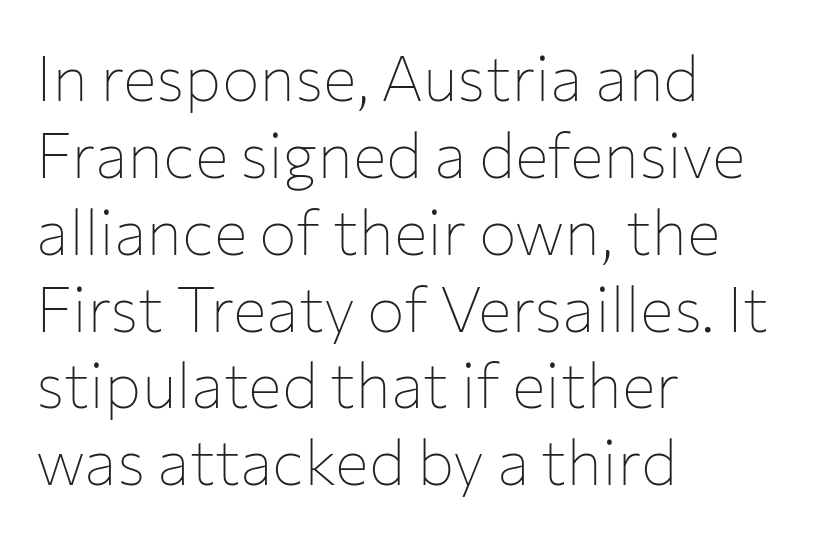
Where is the straight margin? On the left. Proportional: the letters do not fall into vertical columns. Grotesque or geometric, the face here clearly has no serifs. A typesetter would mark this as roman, not italic.
